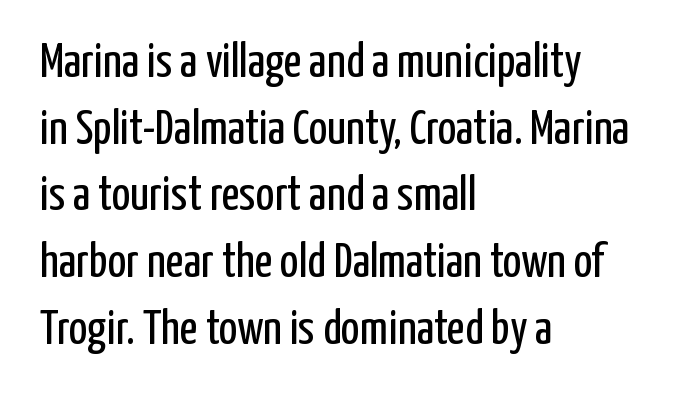
Decoration check: the copy has no underline. These lines are composed in type without serifs. A typesetter would call this proportional, since set widths differ per character. In CSS terms this would be text-align: left. Ordinary non-slanted type is in use. Think standard paragraph weight, or any step lighter than that.
